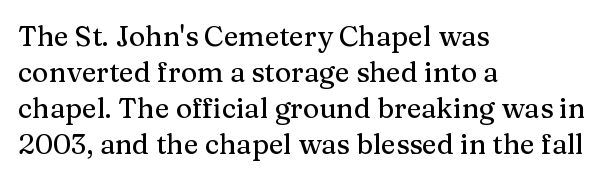
The image shows 28 px serif type, upright; set left-aligned, normal line spacing (1.29x), normal letter spacing, not underlined; medium stroke contrast and a medium x-height.
